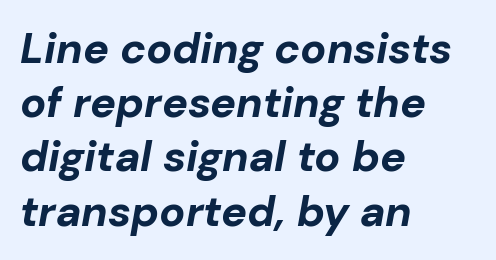
A bare baseline throughout the passage. Strong, thick strokes mark this as bold type. The paragraph has a hard left edge and a soft right edge. The typography opts for an oblique posture over an upright one. Honestly, the row spacing looks completely unremarkable. Character widths vary here, with narrow letters taking less room than wide ones.
